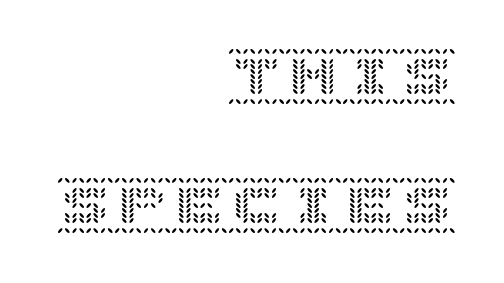
Q: Is the text italic (slanted)? A: No, it is upright.
Q: Is the text underlined? A: No.
Q: How is the paragraph aligned? A: Right-aligned.
Q: Is the spacing between letters normal or unusually wide? A: Normal.
Q: Is the spacing between lines tight, normal or loose? A: Loose.
Q: Width (condensed, normal, or wide)? A: Normal.
Q: x-height? A: Large.
